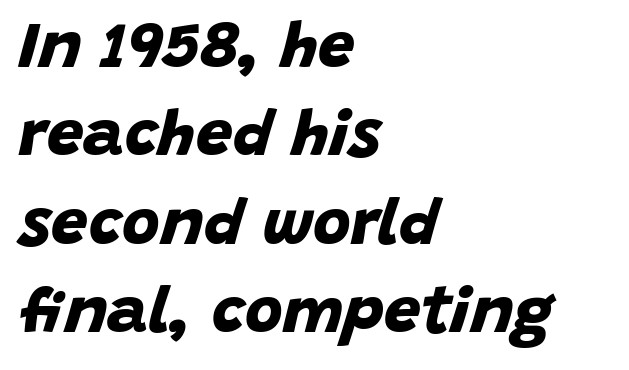
Line beginnings align vertically; line endings do not. Its strokes are broad and dark, the hallmark of bold type. Observe the ordinary spacing: letters are neighbours, not strangers. The foot of each line stays bare and open. This sample has the flowing, uneven cadence of proportional lettering. The characters display no serif detailing; their extremities are plain.
